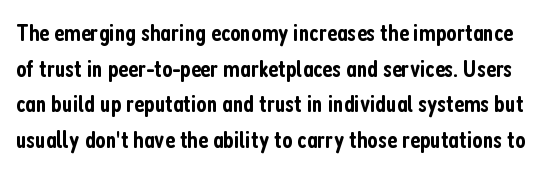
How are the letters spaced? Ordinarily, with no added tracking. Caption: semibold face, moderately heavy strokes. The glyphs are unaccompanied by any horizontal stroke below them. Designer's note — italics off, roman on. Horizontal bands of white between lines are of average thickness.
